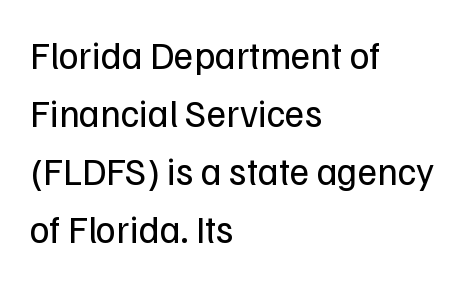
Q: Is the text bold? A: No.
Q: Is the text italic (slanted)? A: No, it is upright.
Q: Is the typeface a serif or a sans-serif typeface? A: Sans-serif.
Q: Is the text underlined? A: No.
Q: How is the paragraph aligned? A: Left-aligned.
Q: Is the spacing between letters normal or unusually wide? A: Normal.
Q: Is the spacing between lines tight, normal or loose? A: Normal.
Q: Width (condensed, normal, or wide)? A: Normal.
Q: Stroke contrast? A: Low.
Q: x-height? A: Medium.
Q: Monospaced? A: No.
